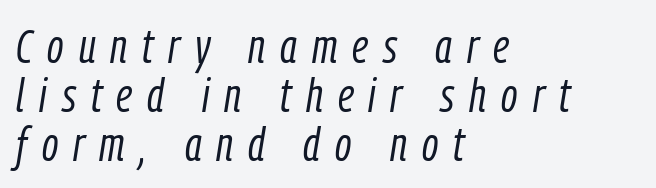
Is the stroke heavy? The answer is a plain regular-or-lighter. Letters rest on an invisible, unmarked baseline. Each letter keeps its own natural width here, so spacing adapts to shape. The face used here is rendered with a markedly widened letterfit.
